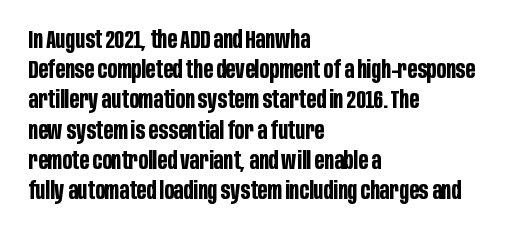
The passage shown is emphatically bold. The space directly below the letters is spotless. Tracking here is standard; glyphs follow each other at the usual distance. Where is the straight margin? On the left.
